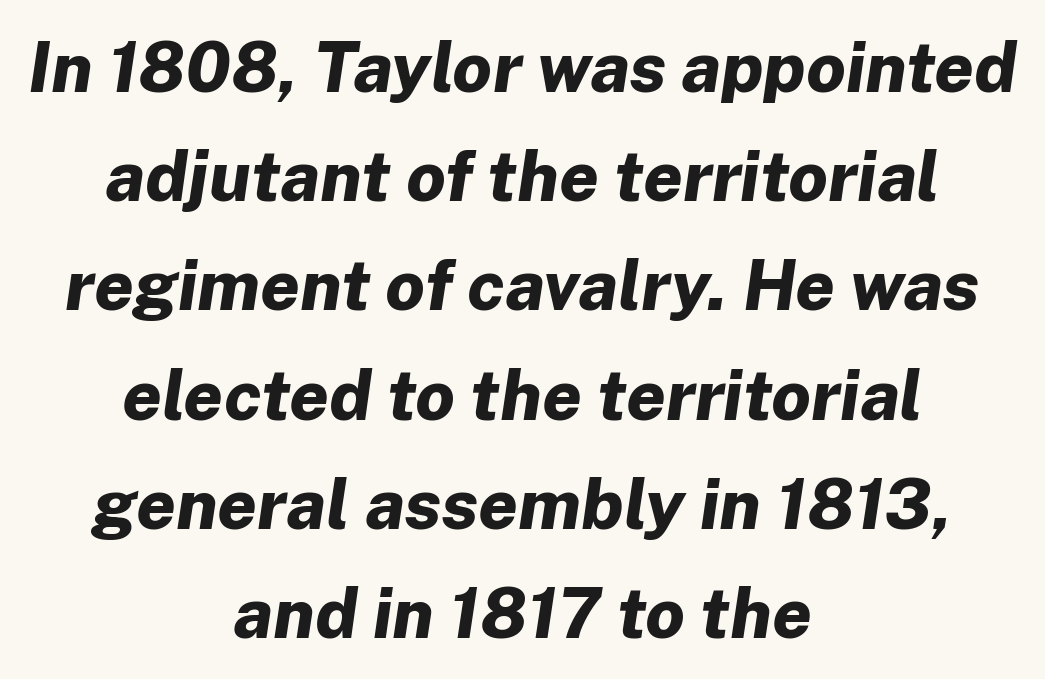
{"italic": "yes", "lean": "right", "slant_degrees": 8, "bold": "yes", "weight": "bold", "width": "normal", "stroke_contrast": "low", "x_height": "medium", "monospaced": "no", "underline": "no", "align": "center", "line_spacing": "normal", "line_spacing_ratio": 1.56, "letter_spacing": "normal", "letter_spacing_em": 0.0, "glyph_px": 70}
